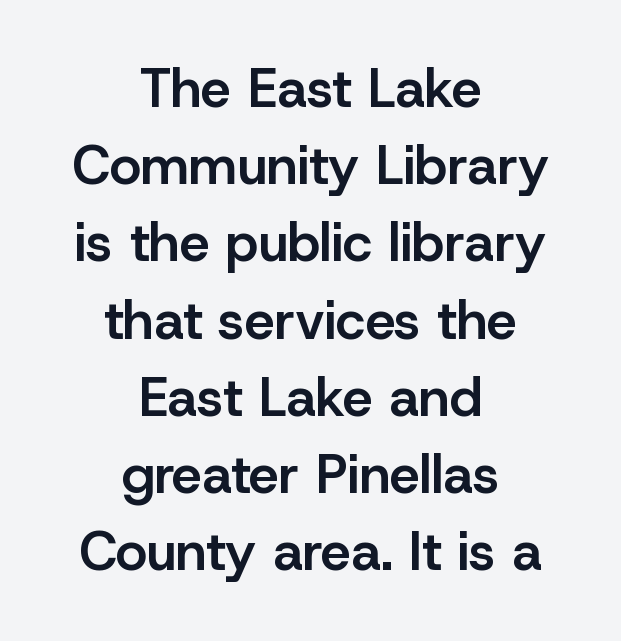
{"serif": "no", "italic": "no", "bold": "semi", "weight": "semibold", "width": "normal", "stroke_contrast": "low", "x_height": "medium", "monospaced": "no", "underline": "no", "align": "center", "line_spacing": "normal", "line_spacing_ratio": 1.43, "letter_spacing": "normal", "letter_spacing_em": 0.0, "glyph_px": 54}
